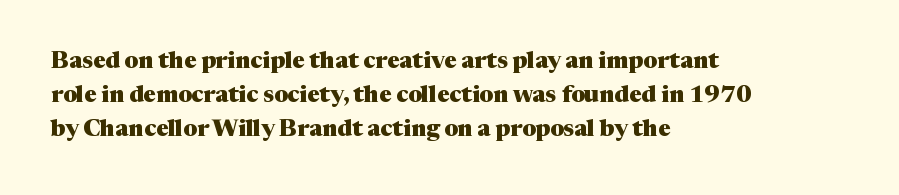
The image shows 23 px bold type, upright; set left-aligned, normal line spacing (1.48x), normal letter spacing, not underlined.
